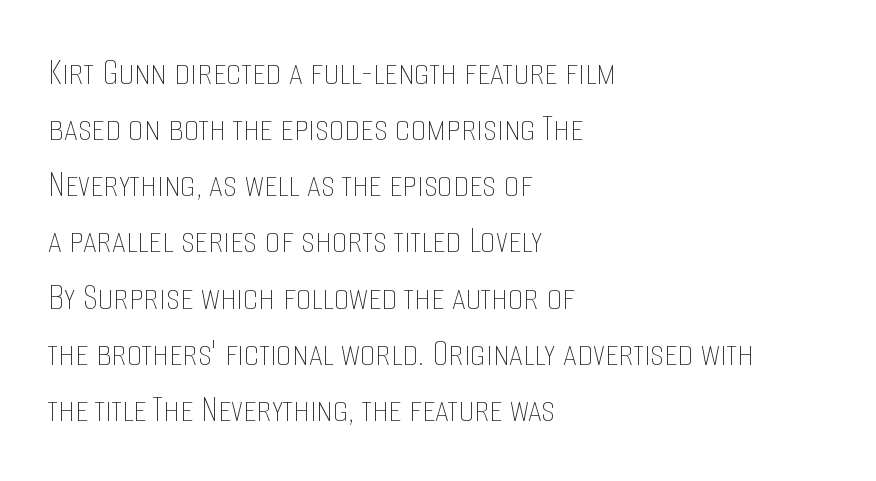
The passage shown is not bold in any degree. Summary of vertical rhythm: regular, with standard interline spacing. Do the characters align in a grid? No, the font is proportional. Inter-character spacing is left at the font's built-in metrics.
